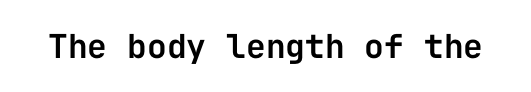
Q: Is the text italic (slanted)? A: No, it is upright.
Q: Is the typeface a serif or a sans-serif typeface? A: Sans-serif.
Q: Is the text underlined? A: No.
Q: Is the spacing between letters normal or unusually wide? A: Normal.
Q: Width (condensed, normal, or wide)? A: Normal.
Q: Stroke contrast? A: Low.
Q: x-height? A: Medium.
Q: Monospaced? A: Yes.
